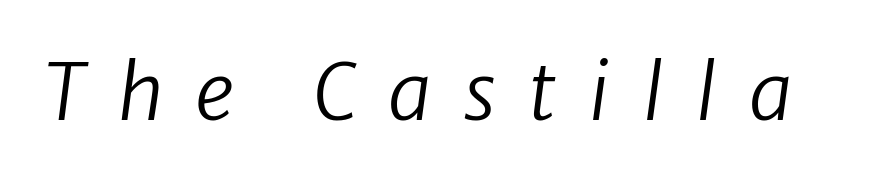
Q: Is the text bold? A: No.
Q: Is the text italic (slanted)? A: Yes, it leans right by about 8 degrees.
Q: Is the text underlined? A: No.
Q: Is the spacing between letters normal or unusually wide? A: Unusually wide.
Q: Width (condensed, normal, or wide)? A: Normal.
Q: Stroke contrast? A: Low.
Q: x-height? A: Medium.
Q: Monospaced? A: No.
